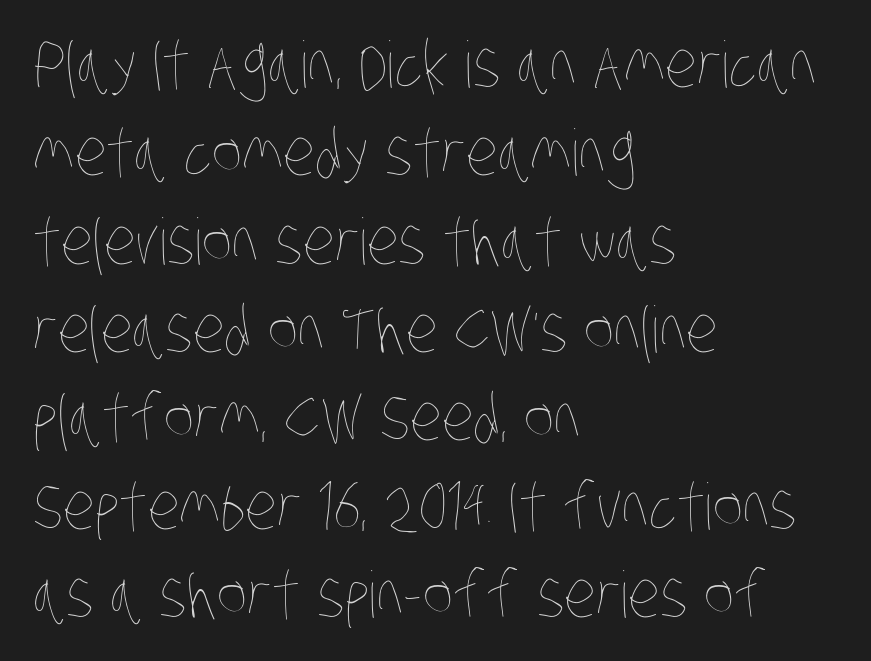
Reading down the column, the eye jumps a familiar distance to each next line. A clean baseline with only descenders dipping below it. Students, note that the glyphs here touch the page at normal intervals. These lines are set flush left with a ragged right edge. The letterforms sit at book weight or below.
